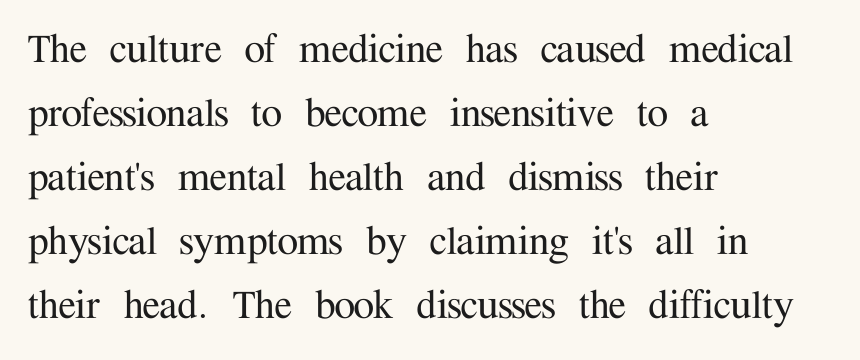
{"serif": "yes", "italic": "no", "width": "normal", "stroke_contrast": "medium", "x_height": "medium", "monospaced": "no", "underline": "no", "align": "left", "line_spacing": "normal", "line_spacing_ratio": 1.36, "letter_spacing": "normal", "letter_spacing_em": 0.0, "glyph_px": 47}
